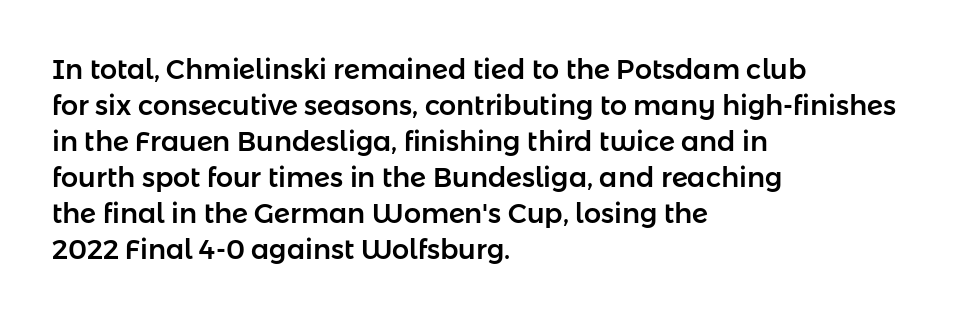
Q: Is the text italic (slanted)? A: No, it is upright.
Q: Is the text underlined? A: No.
Q: How is the paragraph aligned? A: Left-aligned.
Q: Is the spacing between letters normal or unusually wide? A: Normal.
Q: Is the spacing between lines tight, normal or loose? A: Normal.
